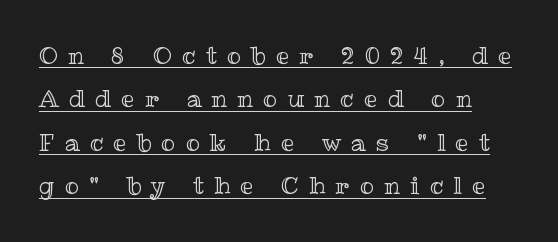
The image shows 24 px text type, upright; set line spacing 1.81x, unusually wide letter spacing (+0.42 em), underlined.
